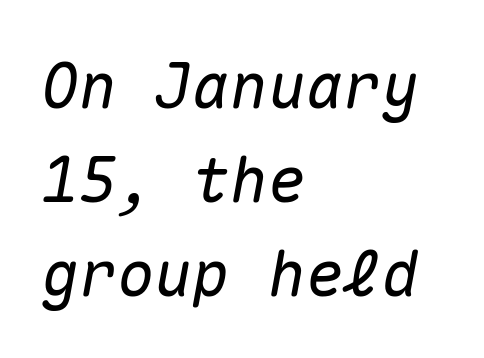
The image shows 63 px text type, italic (leaning right), monospaced; set left-aligned, normal line spacing (1.49x), normal letter spacing, not underlined; medium stroke contrast and a medium x-height.
